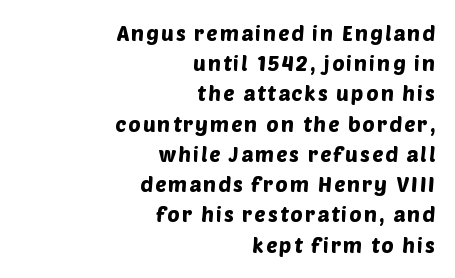
Q: Is the text underlined? A: No.
Q: How is the paragraph aligned? A: Right-aligned.
Q: Is the spacing between lines tight, normal or loose? A: Normal.
